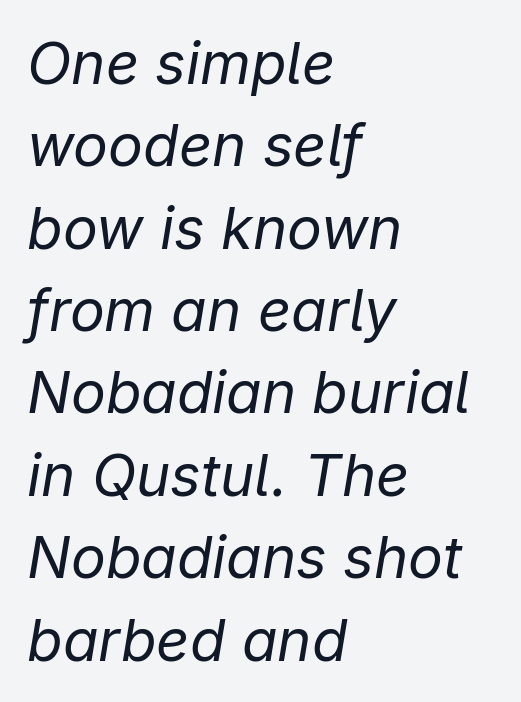
Between one letter and the next there's only the usual sliver of space. Type without underlining. Whoever set this chose a conventional vertical rhythm. Notice how the stems are inclined rather than vertical — that's the hallmark of italics. You could not count columns in this text — the font is proportionally spaced. A light-to-regular cut is what we see here.
